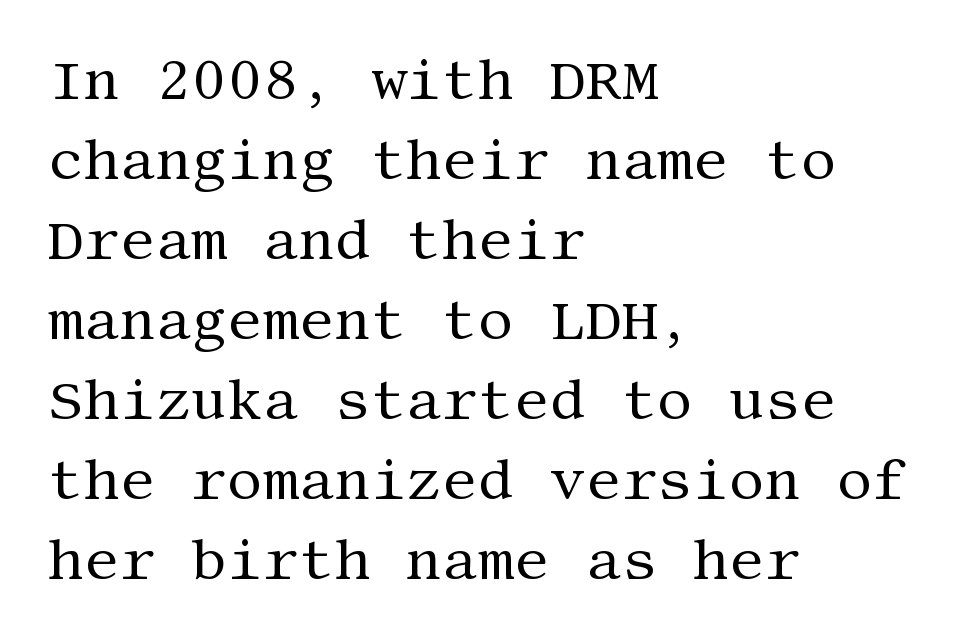
{"serif": "yes", "italic": "no", "bold": "no", "weight": "regular", "width": "normal", "stroke_contrast": "medium", "x_height": "large", "underline": "no", "align": "left", "line_spacing": "normal", "line_spacing_ratio": 1.43, "letter_spacing": "normal", "letter_spacing_em": 0.0, "glyph_px": 56}
